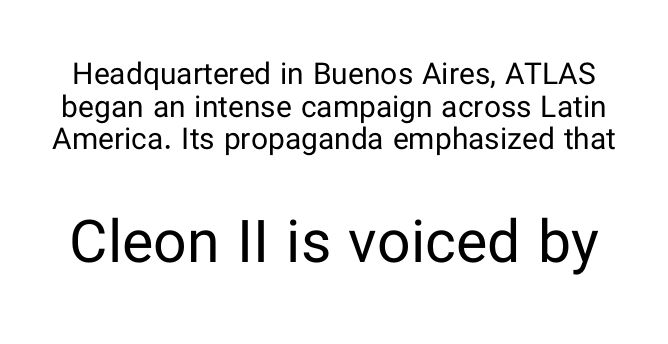
The image shows 59 px regular-weight sans-serif type, upright; set tight line spacing (1.09x), normal letter spacing, not underlined; the second (bottom) block is 1.97x larger; low stroke contrast and a medium x-height.
